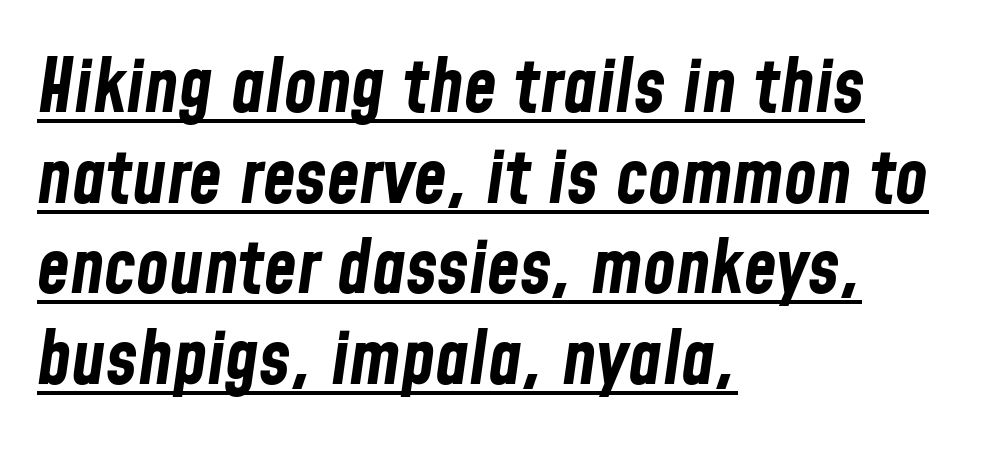
{"italic": "yes", "lean": "right", "slant_degrees": 8, "bold": "yes", "weight": "bold", "width": "condensed", "stroke_contrast": "low", "x_height": "medium", "monospaced": "no", "underline": "yes", "align": "left", "line_spacing_ratio": 1.21, "letter_spacing": "normal", "letter_spacing_em": 0.0, "glyph_px": 75}
